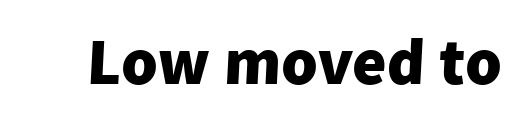
{"serif": "no", "bold": "yes", "weight": "heavy", "width": "normal", "stroke_contrast": "low", "x_height": "medium", "monospaced": "no", "underline": "no", "letter_spacing": "normal", "letter_spacing_em": 0.0, "glyph_px": 66}
